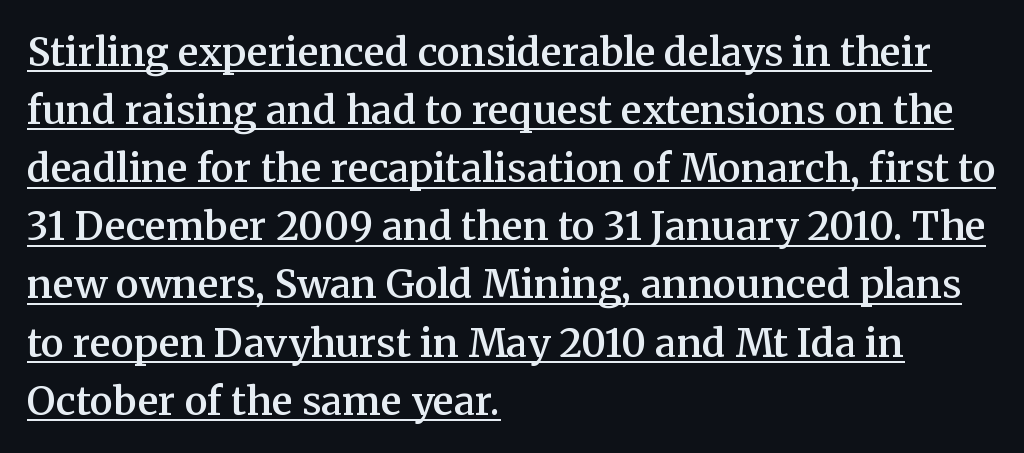
The image shows 39 px semibold serif type, upright; set left-aligned, normal line spacing (1.49x), normal letter spacing, underlined; medium stroke contrast and a medium x-height.
